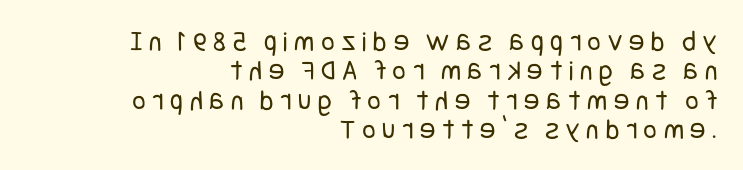
You could barely slide anything between these rows. Compared with typical body copy, the letter spacing here is much looser. The weight would be labelled regular, book, light, or lighter still. Classification — sans serif. The lines are quadded right.
